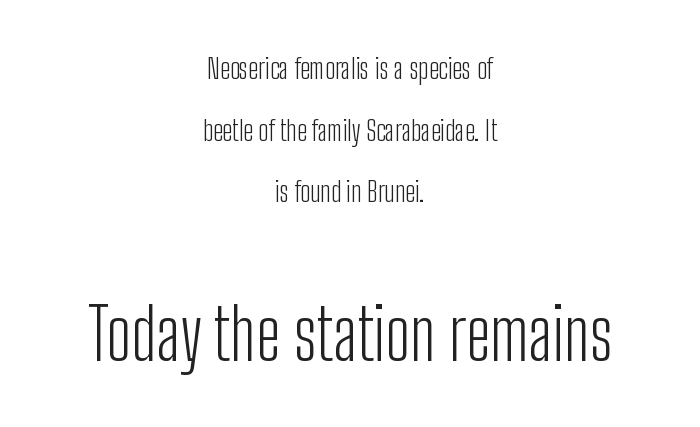
Think standard paragraph weight, or any step lighter than that. The typesetter chose a symmetrical, centered arrangement here. Spacing between characters is what you'd get straight out of the box. What's the leading like? Stretched, with rows far apart.
